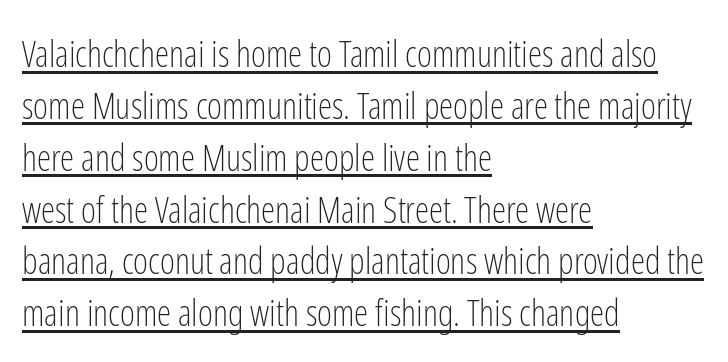
Q: Is the text bold? A: No.
Q: Is the text italic (slanted)? A: No, it is upright.
Q: Is the typeface a serif or a sans-serif typeface? A: Sans-serif.
Q: Is the text underlined? A: Yes.
Q: How is the paragraph aligned? A: Left-aligned.
Q: Is the spacing between letters normal or unusually wide? A: Normal.
Q: Is the spacing between lines tight, normal or loose? A: Normal.
Q: Width (condensed, normal, or wide)? A: Condensed.
Q: Stroke contrast? A: Low.
Q: x-height? A: Medium.
Q: Monospaced? A: No.
